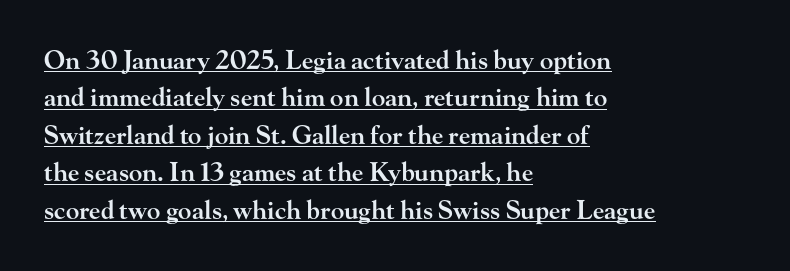
Q: Is the text bold? A: Semi-bold.
Q: Is the text italic (slanted)? A: No, it is upright.
Q: Is the text underlined? A: Yes.
Q: How is the paragraph aligned? A: Left-aligned.
Q: Is the spacing between letters normal or unusually wide? A: Normal.
Q: Is the spacing between lines tight, normal or loose? A: Normal.
